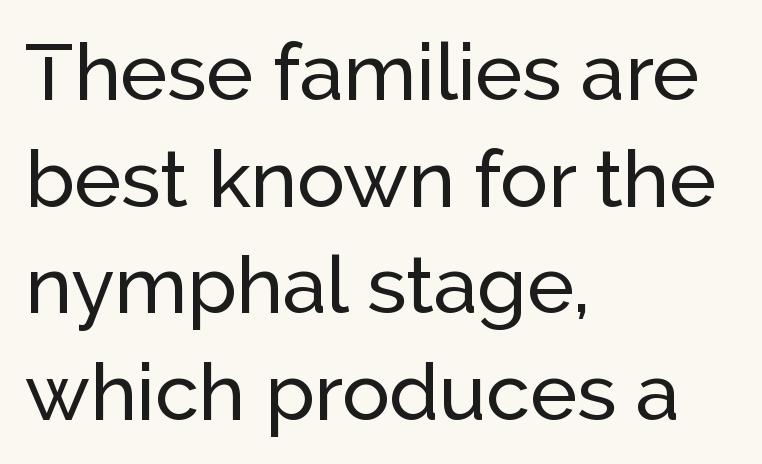
Q: Is the text italic (slanted)? A: No, it is upright.
Q: Is the typeface a serif or a sans-serif typeface? A: Sans-serif.
Q: Is the text underlined? A: No.
Q: How is the paragraph aligned? A: Left-aligned.
Q: Is the spacing between letters normal or unusually wide? A: Normal.
Q: Is the spacing between lines tight, normal or loose? A: Normal.
Q: Width (condensed, normal, or wide)? A: Normal.
Q: Stroke contrast? A: Low.
Q: x-height? A: Medium.
Q: Monospaced? A: No.
